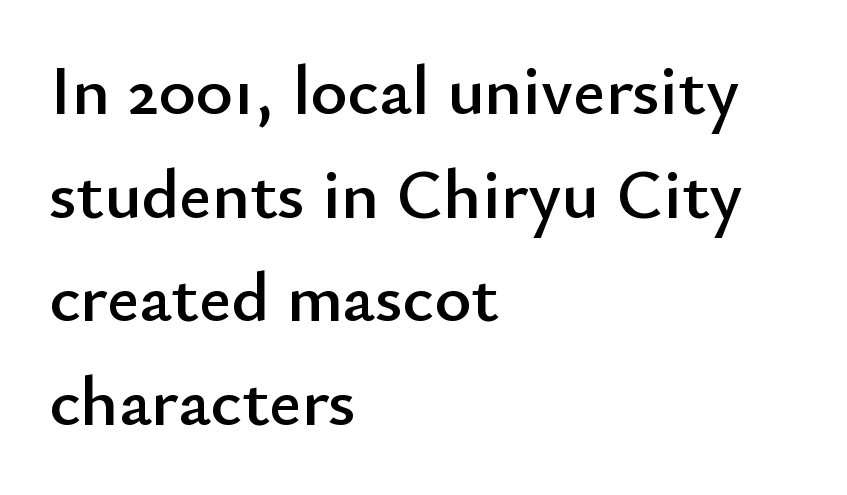
The image shows 71 px sans-serif type, upright; set left-aligned, normal line spacing (1.46x), normal letter spacing, not underlined; low stroke contrast and a small x-height.
